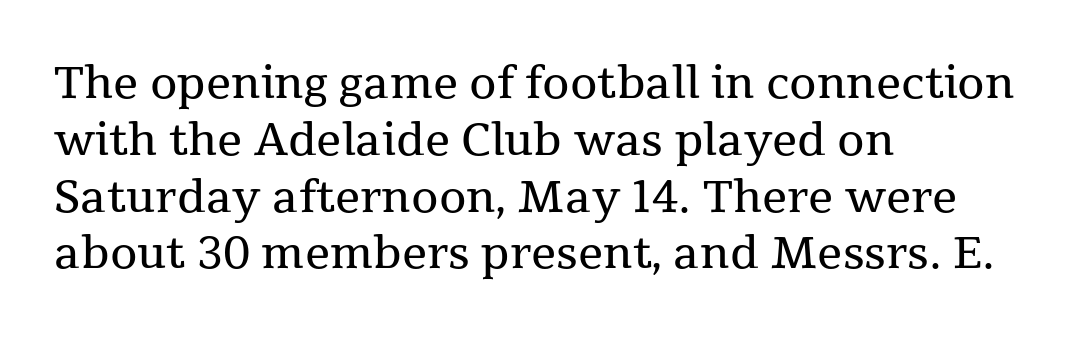
Q: Is the text bold? A: No.
Q: Is the text italic (slanted)? A: No, it is upright.
Q: Is the typeface a serif or a sans-serif typeface? A: Serif.
Q: Is the text underlined? A: No.
Q: How is the paragraph aligned? A: Left-aligned.
Q: Is the spacing between letters normal or unusually wide? A: Normal.
Q: Is the spacing between lines tight, normal or loose? A: Normal.
Q: Width (condensed, normal, or wide)? A: Normal.
Q: Stroke contrast? A: Medium.
Q: x-height? A: Medium.
Q: Monospaced? A: No.
